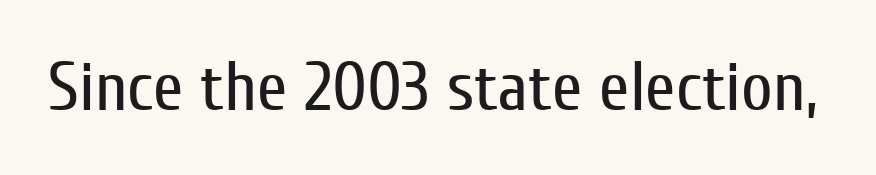
Is this a heavy cut? Hardly; it is regular or lighter. Nobody drew a line under any word here. Do the characters align in a grid? No, the font is proportional. It's the straight-up-and-down kind of type.
